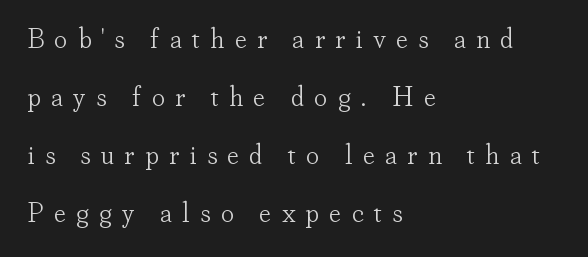
Q: Is the text bold? A: No.
Q: Is the text italic (slanted)? A: No, it is upright.
Q: Is the text underlined? A: No.
Q: How is the paragraph aligned? A: Left-aligned.
Q: Is the spacing between letters normal or unusually wide? A: Unusually wide.
Q: Is the spacing between lines tight, normal or loose? A: Loose.
